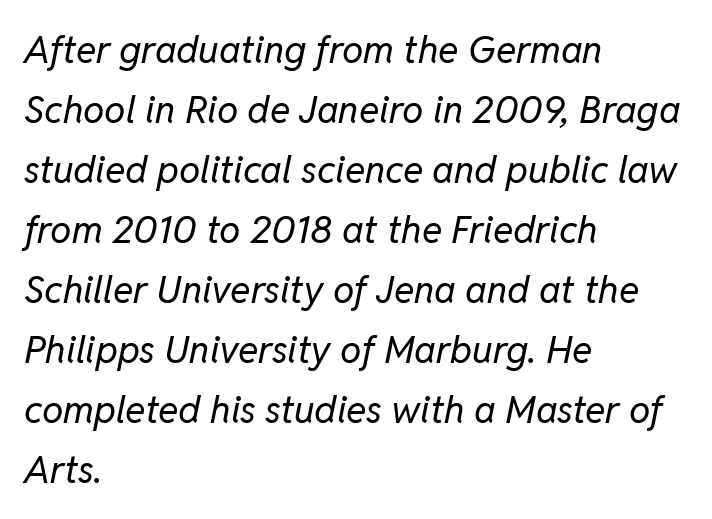
{"italic": "yes", "lean": "right", "slant_degrees": 11, "bold": "no", "weight": "regular", "width": "normal", "stroke_contrast": "low", "x_height": "medium", "monospaced": "no", "underline": "no", "align": "left", "line_spacing": "normal", "line_spacing_ratio": 1.58, "letter_spacing": "normal", "letter_spacing_em": 0.0, "glyph_px": 38}
